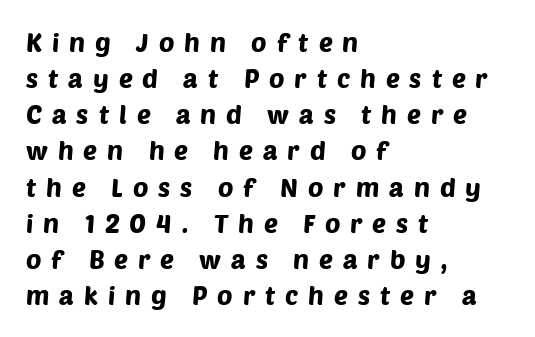
{"underline": "no", "align": "left", "line_spacing": "normal", "line_spacing_ratio": 1.39, "letter_spacing": "wide", "letter_spacing_em": 0.38, "glyph_px": 26}
